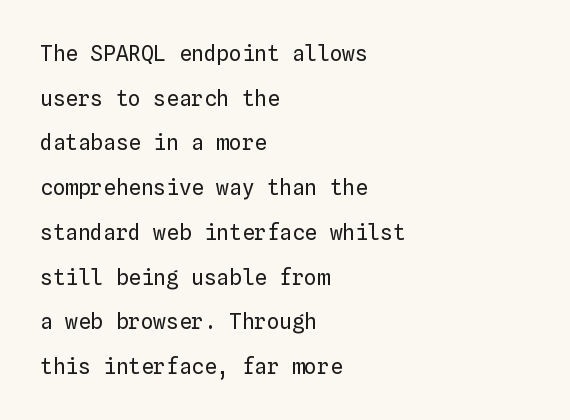
Q: Is the text bold? A: No.
Q: Is the text italic (slanted)? A: No, it is upright.
Q: Is the text underlined? A: No.
Q: How is the paragraph aligned? A: Left-aligned.
Q: Is the spacing between letters normal or unusually wide? A: Normal.
Q: Is the spacing between lines tight, normal or loose? A: Loose.
